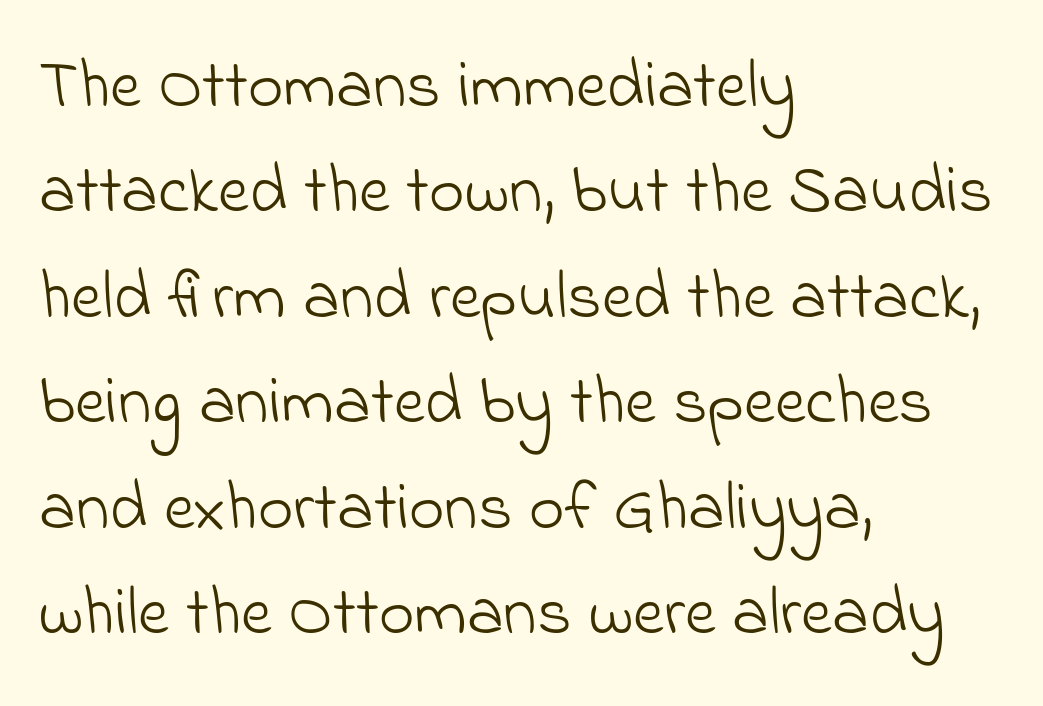
Q: Is the text bold? A: No.
Q: Is the typeface a serif or a sans-serif typeface? A: Sans-serif.
Q: Is the text underlined? A: No.
Q: How is the paragraph aligned? A: Left-aligned.
Q: Is the spacing between letters normal or unusually wide? A: Normal.
Q: Is the spacing between lines tight, normal or loose? A: Normal.
Q: Width (condensed, normal, or wide)? A: Normal.
Q: Stroke contrast? A: Low.
Q: x-height? A: Small.
Q: Monospaced? A: No.
